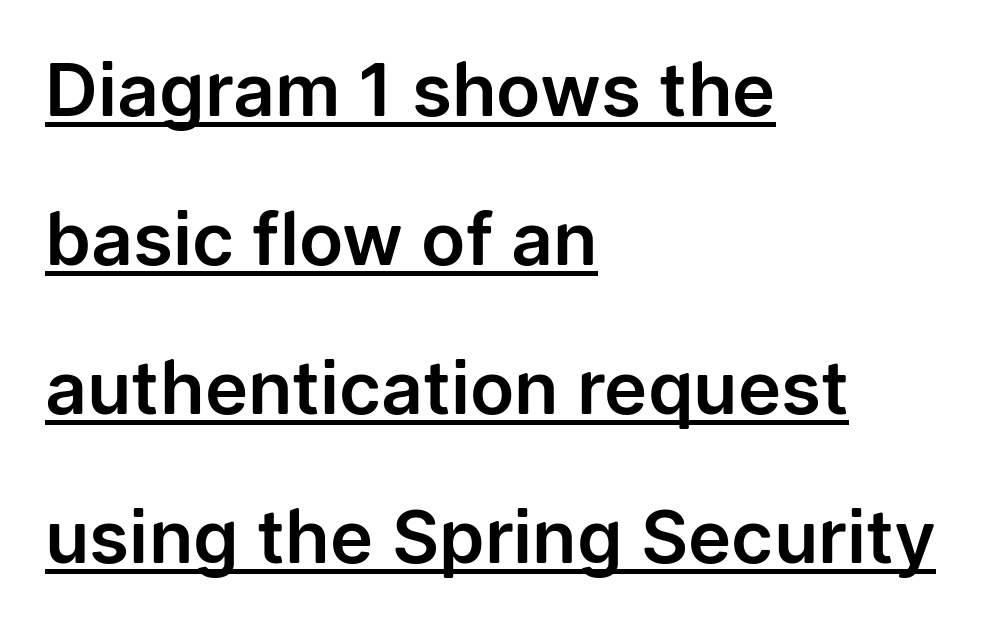
Q: Is the text italic (slanted)? A: No, it is upright.
Q: Is the typeface a serif or a sans-serif typeface? A: Sans-serif.
Q: Is the text underlined? A: Yes.
Q: How is the paragraph aligned? A: Left-aligned.
Q: Is the spacing between letters normal or unusually wide? A: Normal.
Q: Is the spacing between lines tight, normal or loose? A: Loose.
Q: Width (condensed, normal, or wide)? A: Normal.
Q: Stroke contrast? A: Low.
Q: x-height? A: Medium.
Q: Monospaced? A: No.
